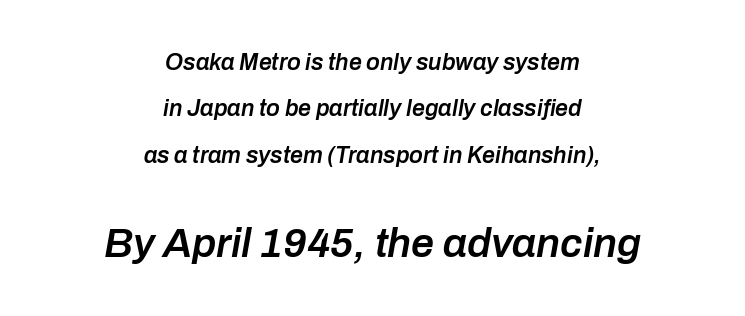
Q: Is the text bold? A: Semi-bold.
Q: Is the text italic (slanted)? A: Yes, it leans right by about 10 degrees.
Q: Is the text underlined? A: No.
Q: How is the paragraph aligned? A: Centered.
Q: Is the spacing between letters normal or unusually wide? A: Normal.
Q: Is the spacing between lines tight, normal or loose? A: Loose.
Q: Which block of text is set in a larger size, the first (top) or the second (bottom)? A: The second (bottom) one.
Q: Width (condensed, normal, or wide)? A: Normal.
Q: Stroke contrast? A: Low.
Q: x-height? A: Medium.
Q: Monospaced? A: No.
